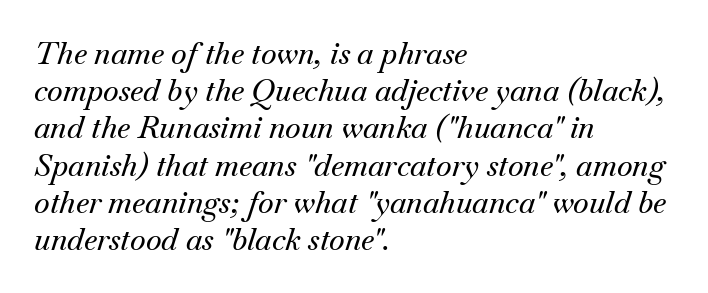
The image shows 30 px serif type, italic (leaning right); set left-aligned, line spacing 1.24x, normal letter spacing, not underlined; medium stroke contrast and a small x-height.
